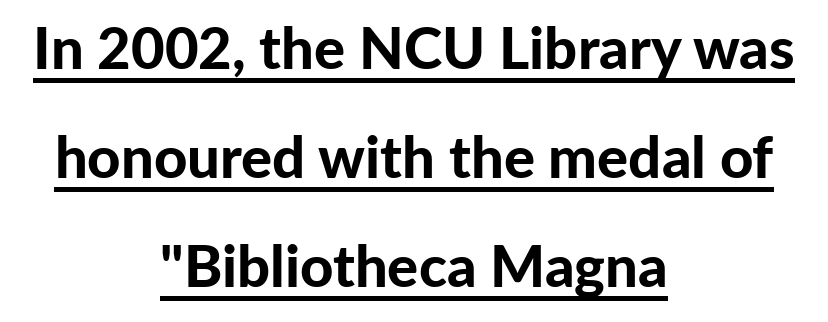
{"serif": "no", "italic": "no", "bold": "yes", "weight": "bold", "width": "normal", "stroke_contrast": "low", "x_height": "medium", "monospaced": "no", "underline": "yes", "align": "center", "line_spacing_ratio": 1.88, "letter_spacing": "normal", "letter_spacing_em": 0.0, "glyph_px": 58}
